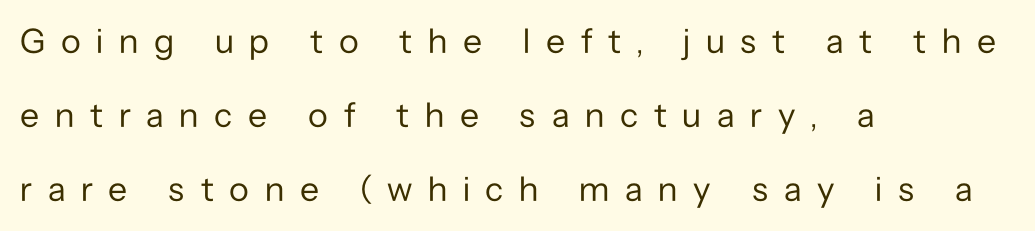
{"serif": "no", "italic": "no", "bold": "no", "weight": "regular", "width": "normal", "stroke_contrast": "low", "x_height": "medium", "monospaced": "no", "underline": "no", "align": "left", "line_spacing": "loose", "line_spacing_ratio": 2.12, "letter_spacing": "wide", "letter_spacing_em": 0.45, "glyph_px": 35}
